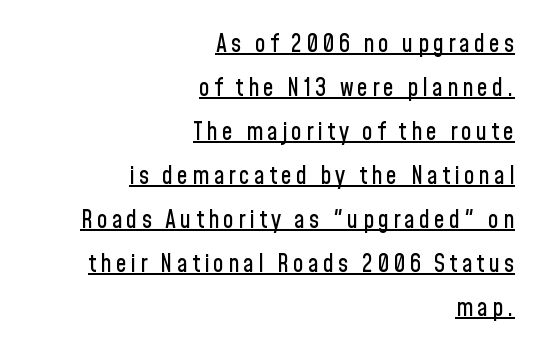
The image shows 24 px text type, upright; set right-aligned, line spacing 1.83x, underlined.
